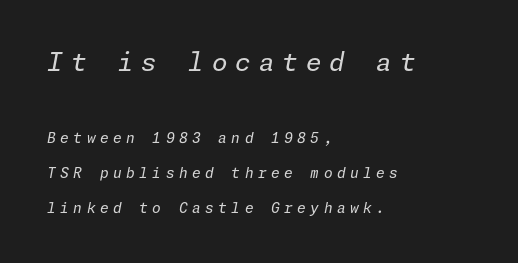
The first block has been scaled up relative to the second. Tracking value appears strongly positive — letters spread wide. The passage shown stacks its lines with a broad gap. Each stroke keeps to a modest, everyday thickness or less. Italic: yes, the glyphs are oblique. The passage is arranged the way most books set body copy — flush left.
